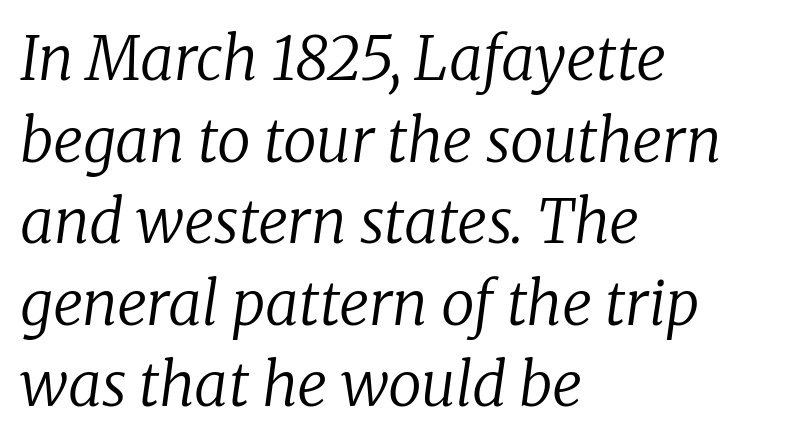
The image shows 60 px regular-weight serif type, italic (leaning right); set left-aligned, normal line spacing (1.36x), normal letter spacing, not underlined; low stroke contrast and a medium x-height.
